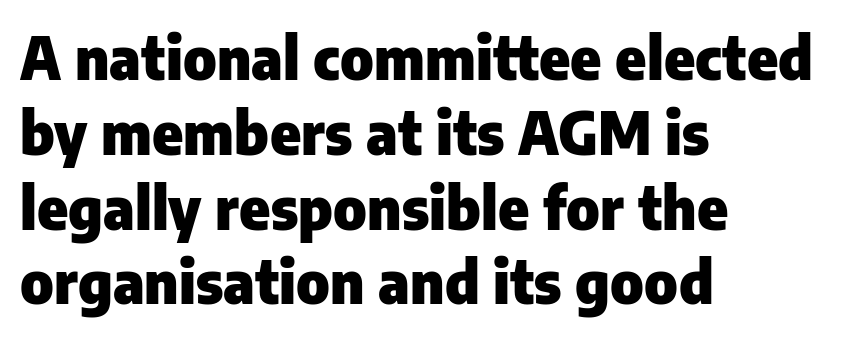
Q: Is the text bold? A: Yes.
Q: Is the text italic (slanted)? A: No, it is upright.
Q: Is the typeface a serif or a sans-serif typeface? A: Sans-serif.
Q: Is the text underlined? A: No.
Q: How is the paragraph aligned? A: Left-aligned.
Q: Is the spacing between letters normal or unusually wide? A: Normal.
Q: Is the spacing between lines tight, normal or loose? A: Normal.
Q: Width (condensed, normal, or wide)? A: Normal.
Q: Stroke contrast? A: Low.
Q: x-height? A: Medium.
Q: Monospaced? A: No.
